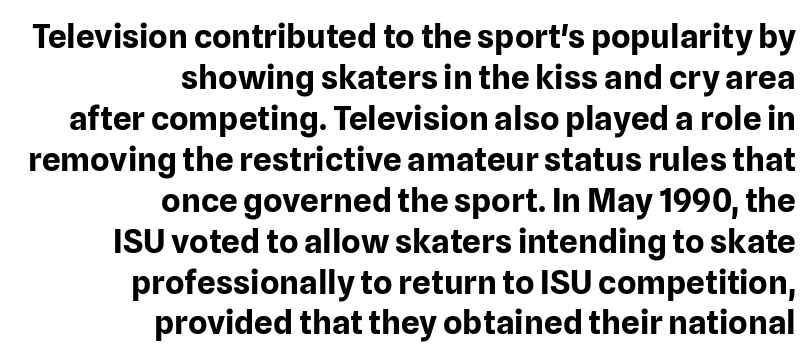
The image shows 33 px bold sans-serif type, upright; set right-aligned, line spacing 1.24x, normal letter spacing, not underlined; low stroke contrast and a medium x-height.
